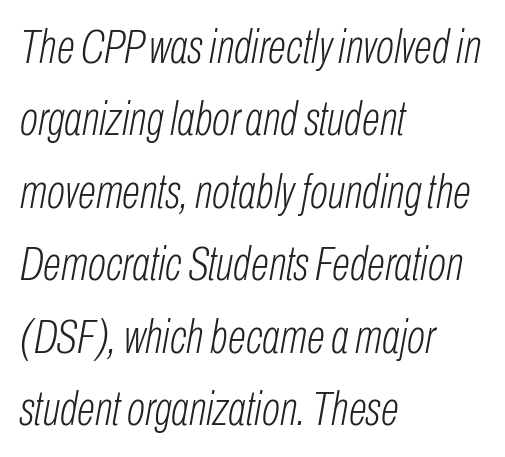
The image shows 48 px light, condensed type, italic (leaning right); set left-aligned, normal line spacing (1.51x), normal letter spacing, not underlined; low stroke contrast and a medium x-height.
